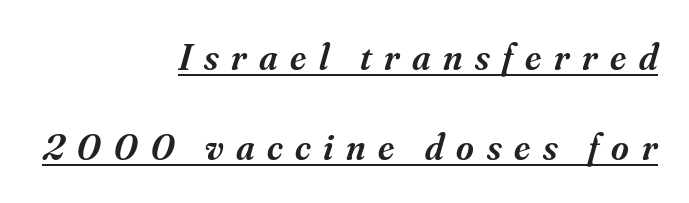
If you measured baseline to baseline, you'd find a long distance. Teacher's note: observe the even right margin — that is flush-right alignment. You could not count columns in this text — the font is proportionally spaced. A typesetter would call this heavily tracked-out type. It's the slanting kind of type.
